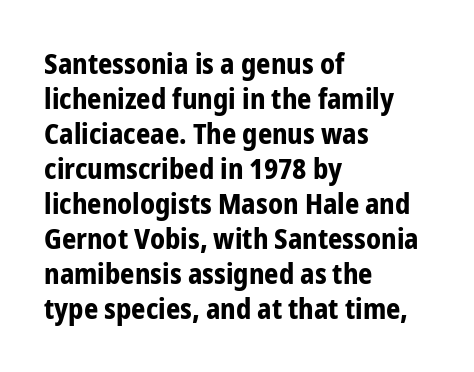
{"serif": "no", "italic": "no", "bold": "yes", "weight": "bold", "width": "condensed", "stroke_contrast": "low", "x_height": "medium", "monospaced": "no", "underline": "no", "align": "left", "line_spacing": "normal", "line_spacing_ratio": 1.25, "letter_spacing": "normal", "letter_spacing_em": 0.0, "glyph_px": 28}
